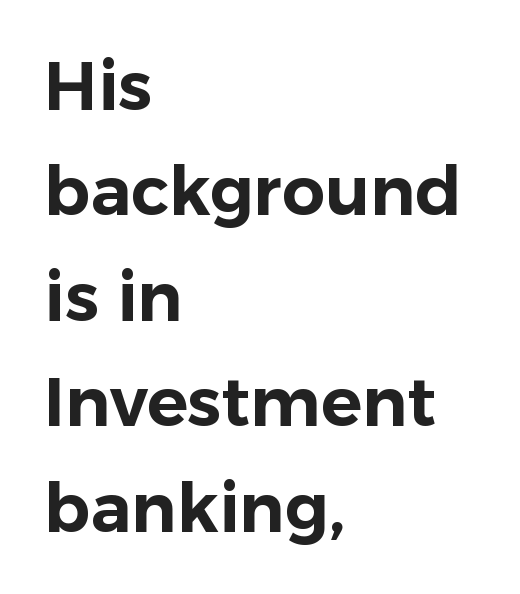
The image shows 68 px sans-serif type, upright; set left-aligned, normal line spacing (1.55x), normal letter spacing, not underlined; low stroke contrast and a medium x-height.
